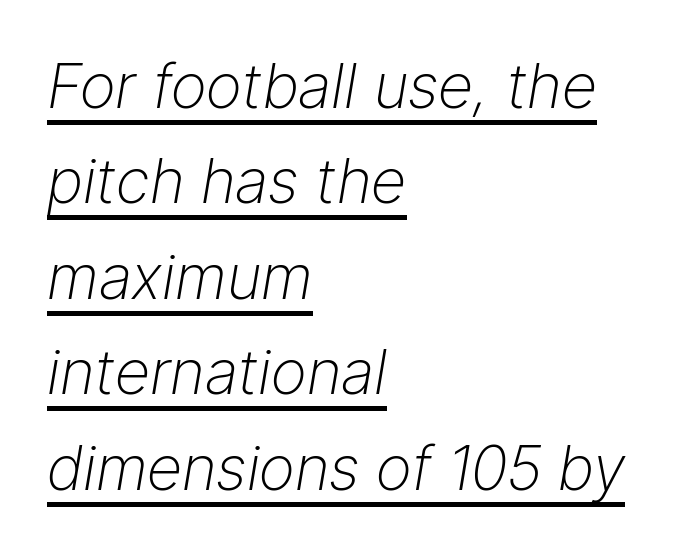
Q: Is the text bold? A: No.
Q: Is the text italic (slanted)? A: Yes, it leans right by about 9 degrees.
Q: Is the text underlined? A: Yes.
Q: How is the paragraph aligned? A: Left-aligned.
Q: Is the spacing between letters normal or unusually wide? A: Normal.
Q: Is the spacing between lines tight, normal or loose? A: Normal.
Q: Width (condensed, normal, or wide)? A: Normal.
Q: Stroke contrast? A: Low.
Q: x-height? A: Medium.
Q: Monospaced? A: No.
